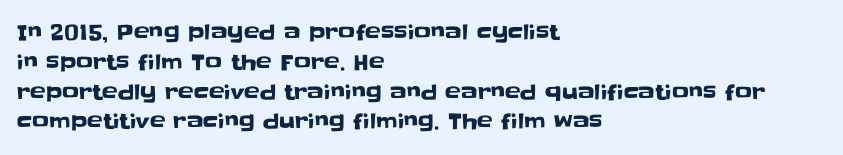
{"italic": "no", "underline": "no", "align": "left", "line_spacing": "normal", "line_spacing_ratio": 1.42, "letter_spacing": "normal", "letter_spacing_em": 0.0, "glyph_px": 21}
